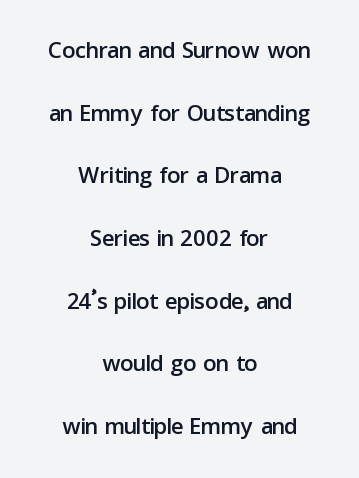
Nobody drew a line under any word here. Typographically, this falls in the sans-serif category. The axis of the letterforms is exactly vertical. Looks like regular typesetting: each glyph gets only the width it needs. Between one letter and the next there's only the usual sliver of space. Both edges are ragged and mirror each other, which tells us the setting is centered.
